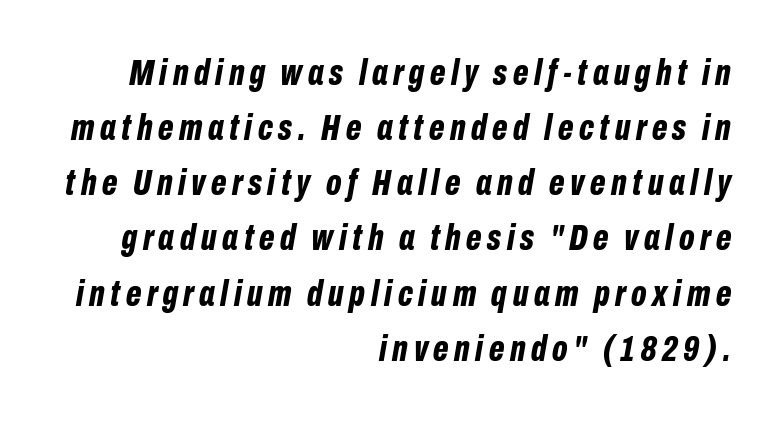
{"italic": "yes", "lean": "right", "slant_degrees": 10, "bold": "yes", "weight": "bold", "width": "condensed", "stroke_contrast": "low", "x_height": "medium", "monospaced": "no", "underline": "no", "align": "right", "line_spacing": "normal", "line_spacing_ratio": 1.49, "glyph_px": 37}
